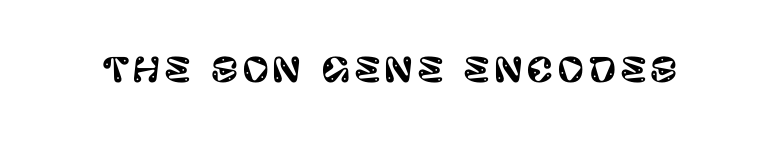
Q: Is the text italic (slanted)? A: Yes.
Q: Is the typeface a serif or a sans-serif typeface? A: Sans-serif.
Q: Is the text underlined? A: No.
Q: Width (condensed, normal, or wide)? A: Normal.
Q: Stroke contrast? A: Low.
Q: x-height? A: Large.
Q: Monospaced? A: No.
